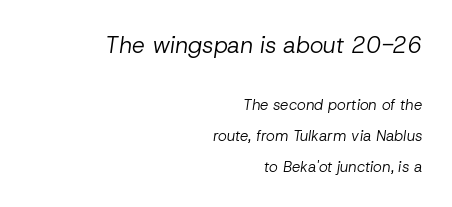
Q: Is the text bold? A: No.
Q: Is the text italic (slanted)? A: Yes, it leans right by about 8 degrees.
Q: Is the text underlined? A: No.
Q: How is the paragraph aligned? A: Right-aligned.
Q: Is the spacing between letters normal or unusually wide? A: Normal.
Q: Is the spacing between lines tight, normal or loose? A: Loose.
Q: Which block of text is set in a larger size, the first (top) or the second (bottom)? A: The first (top) one.
